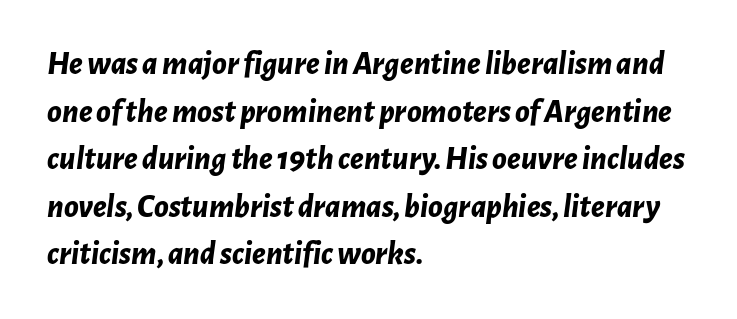
The image shows 33 px bold type, italic (leaning right); set left-aligned, normal line spacing (1.44x), normal letter spacing, not underlined; low stroke contrast and a medium x-height.
